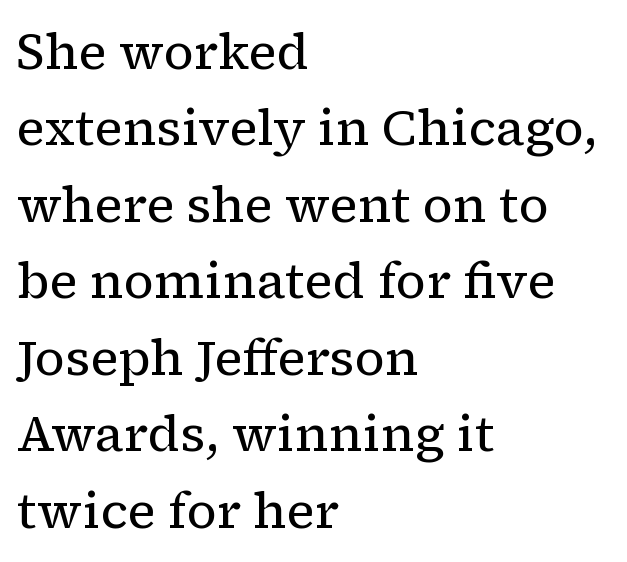
Each letter's strokes conclude with small projecting serifs. Check the space under the baseline: it is left empty. Character widths vary here, with narrow letters taking less room than wide ones. You can tell it's not italic because the verticals are truly vertical.
